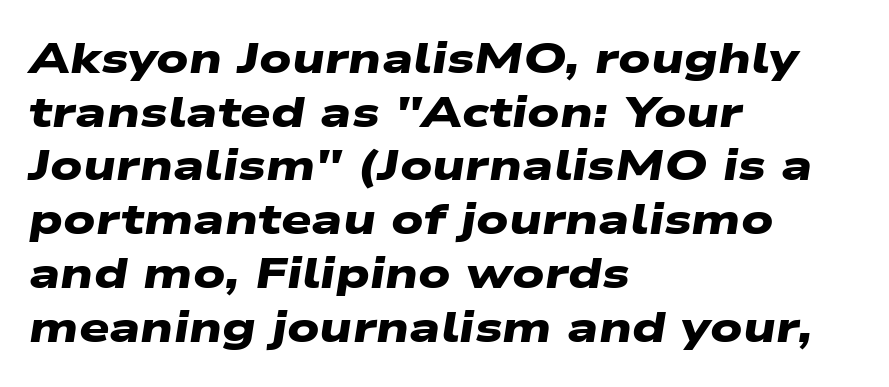
Q: Is the text bold? A: Yes.
Q: Is the typeface a serif or a sans-serif typeface? A: Sans-serif.
Q: Is the text underlined? A: No.
Q: How is the paragraph aligned? A: Left-aligned.
Q: Is the spacing between letters normal or unusually wide? A: Normal.
Q: Is the spacing between lines tight, normal or loose? A: Normal.
Q: Width (condensed, normal, or wide)? A: Wide.
Q: Stroke contrast? A: Low.
Q: x-height? A: Medium.
Q: Monospaced? A: No.
